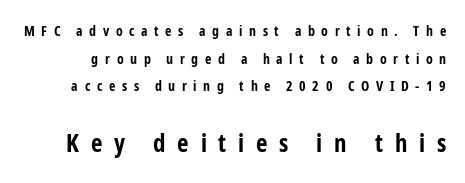
Two sizes are in play, and the larger belongs to the second block. Does the lettering tilt? It doesn't — this is upright. Heavy, bold letterforms. One glance says open: line gaps are wider than usual. Clear beneath every line of the passage.
